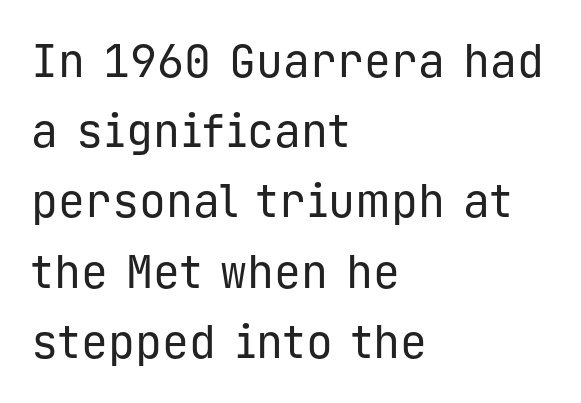
The image shows 45 px regular-weight sans-serif type, upright, monospaced; set left-aligned, normal line spacing (1.56x), normal letter spacing, not underlined; low stroke contrast and a medium x-height.
